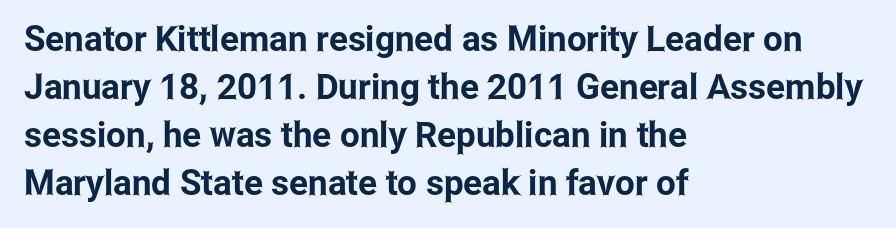
You could call the tracking neutral — neither tight nor loose. Here the designer chose a conventional face with non-uniform glyph widths. What's the leading like? Ordinary, nothing unusual. The lettering stays uniformly vertical, giving the passage a roman look. Beneath every word, the page is bare.
